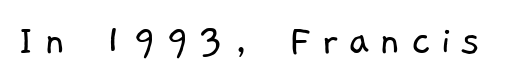
Character widths vary here, with narrow letters taking less room than wide ones. Tracking value appears strongly positive — letters spread wide. The font family rendered here belongs to the sans-serif group. Stroke mass is kept to a normal reading level or below.
